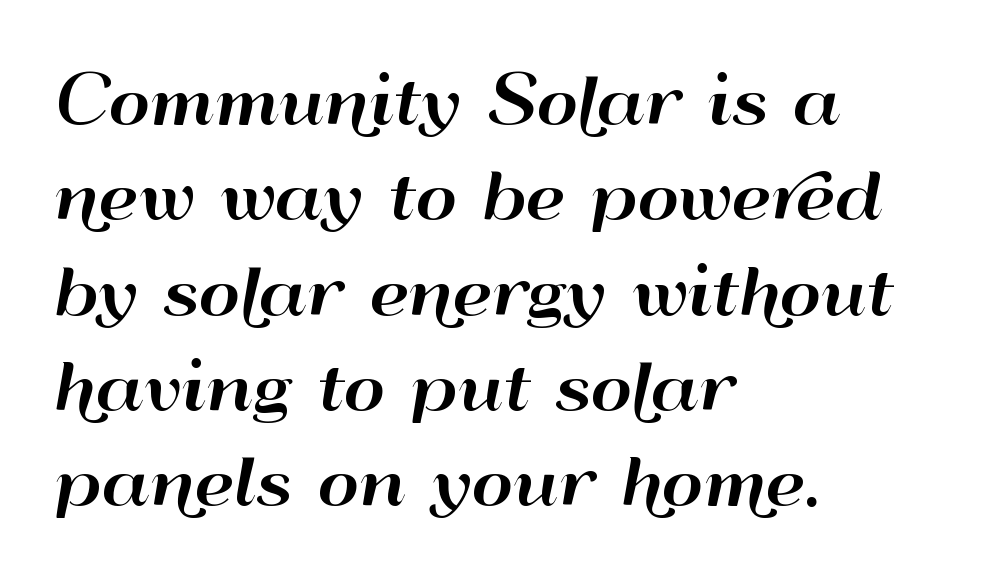
The image shows 64 px wide sans-serif type; set left-aligned, normal line spacing (1.49x), normal letter spacing, not underlined; high stroke contrast and a small x-height.
